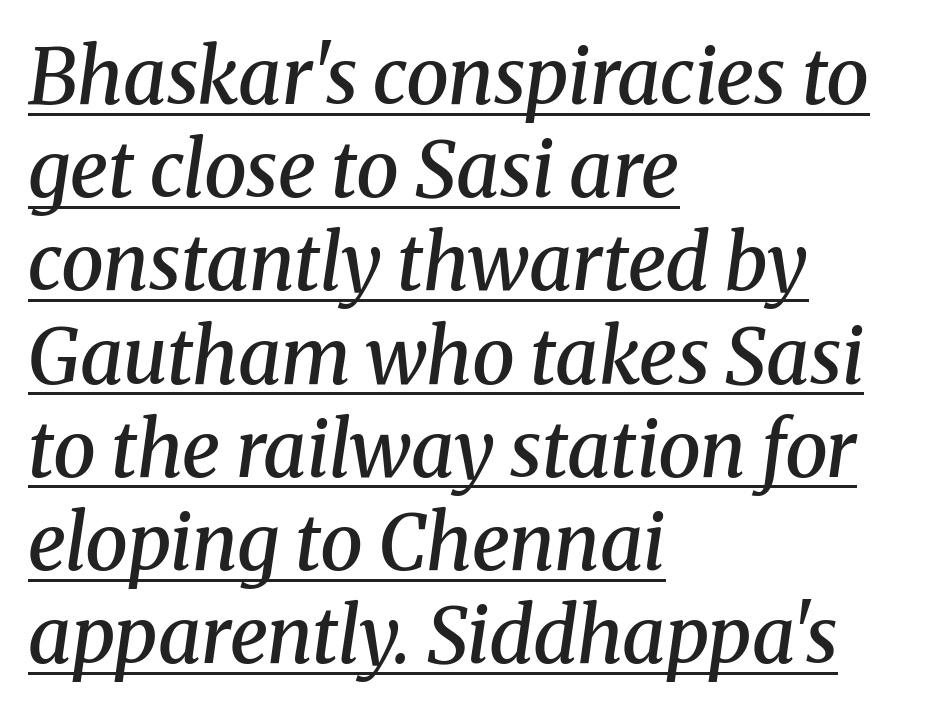
Q: Is the text bold? A: Semi-bold.
Q: Is the text italic (slanted)? A: Yes, it leans right by about 8 degrees.
Q: Is the typeface a serif or a sans-serif typeface? A: Serif.
Q: Is the text underlined? A: Yes.
Q: How is the paragraph aligned? A: Left-aligned.
Q: Is the spacing between letters normal or unusually wide? A: Normal.
Q: Width (condensed, normal, or wide)? A: Normal.
Q: Stroke contrast? A: Medium.
Q: x-height? A: Medium.
Q: Monospaced? A: No.
